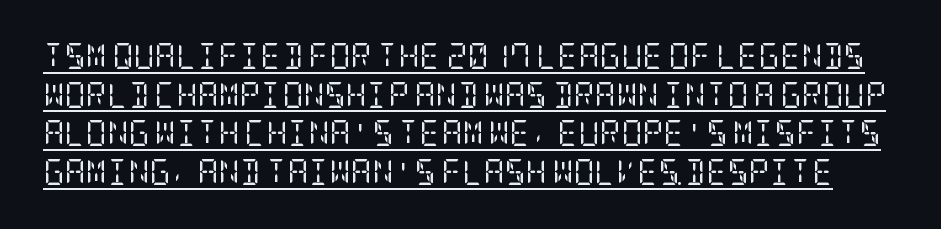
Glyph-to-glyph distance matches everyday printed text. Is there any slant? The stems are plumb. Stroke thickness stays within the range of a standard reading face or lighter. Notice how descenders clear the ascenders below comfortably — that's standard leading. The rendered words wear a rule along their underside.
